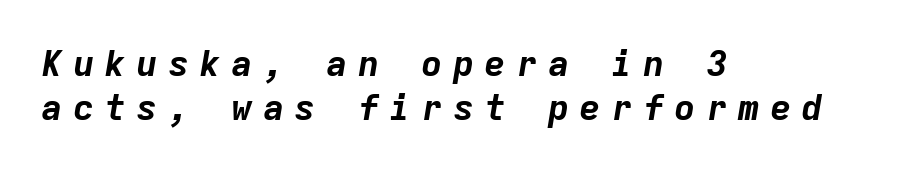
Looking at the ascenders, they clearly lean. Strong, thick strokes mark this as bold type. Is this a fixed-width face? Yes — each glyph sits in an identical cell. Caption: expanded tracking, letters set apart. The rendering anchors every line to the left-hand side. The string is rendered with underlining switched off.
